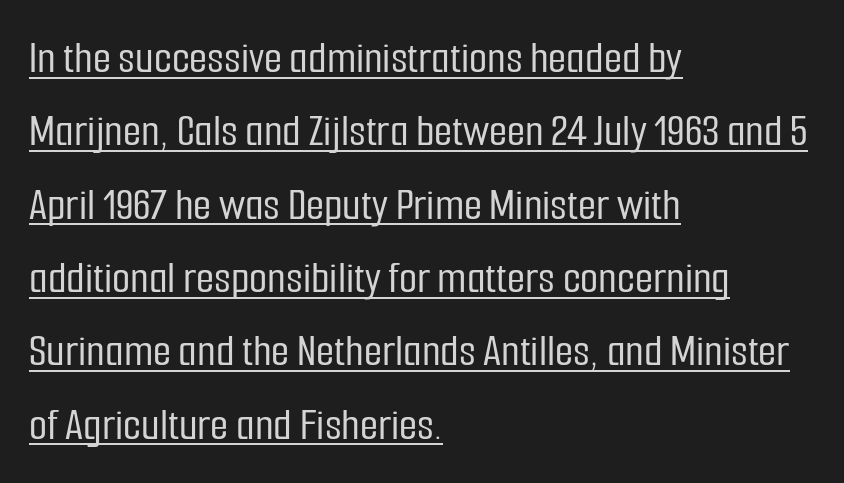
{"serif": "no", "italic": "no", "width": "condensed", "stroke_contrast": "low", "x_height": "medium", "monospaced": "no", "underline": "yes", "align": "left", "line_spacing": "normal", "line_spacing_ratio": 1.56, "letter_spacing": "normal", "letter_spacing_em": 0.0, "glyph_px": 47}
